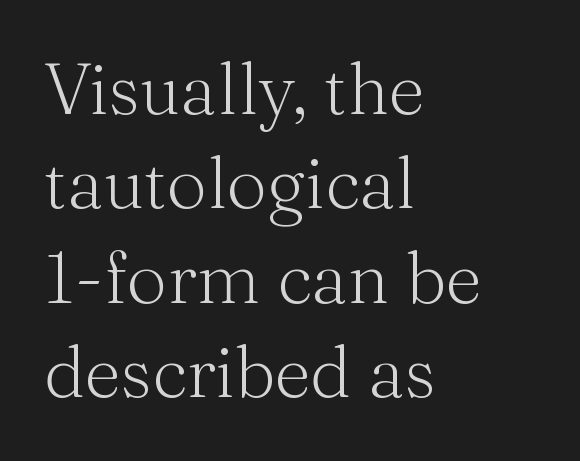
Q: Is the text bold? A: No.
Q: Is the text italic (slanted)? A: No, it is upright.
Q: Is the typeface a serif or a sans-serif typeface? A: Serif.
Q: Is the text underlined? A: No.
Q: How is the paragraph aligned? A: Left-aligned.
Q: Is the spacing between letters normal or unusually wide? A: Normal.
Q: Is the spacing between lines tight, normal or loose? A: Normal.
Q: Width (condensed, normal, or wide)? A: Normal.
Q: Stroke contrast? A: Medium.
Q: x-height? A: Medium.
Q: Monospaced? A: No.
